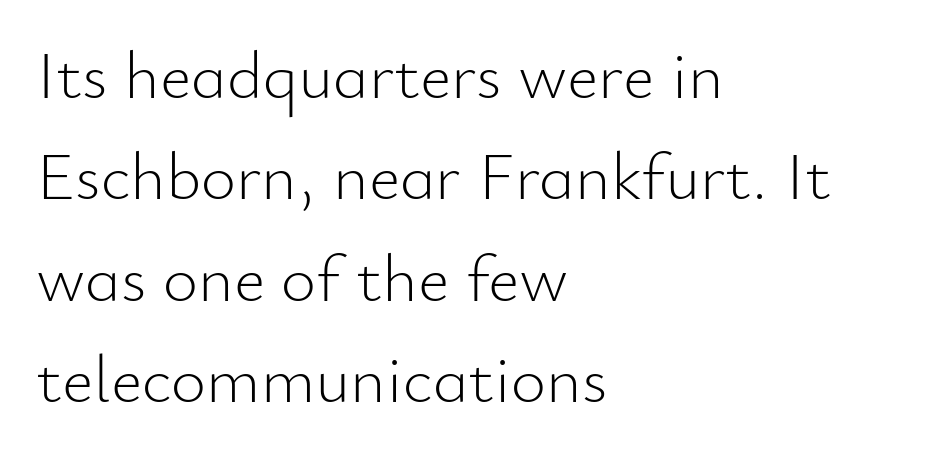
The image shows 68 px light sans-serif type, upright; set left-aligned, normal line spacing (1.49x), normal letter spacing, not underlined; low stroke contrast and a small x-height.
